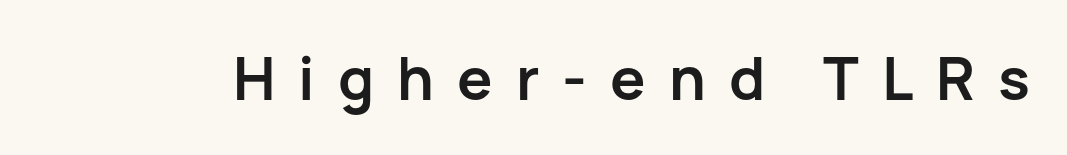
Letterform terminals end flat and unadorned throughout the passage. The passage shown is typed in a proportional face where columns would drift. The passage shown is not underscored anywhere. Is the type bold? Yes — the strokes are clearly thick and heavy. This is roman type, the default non-slanted kind.
